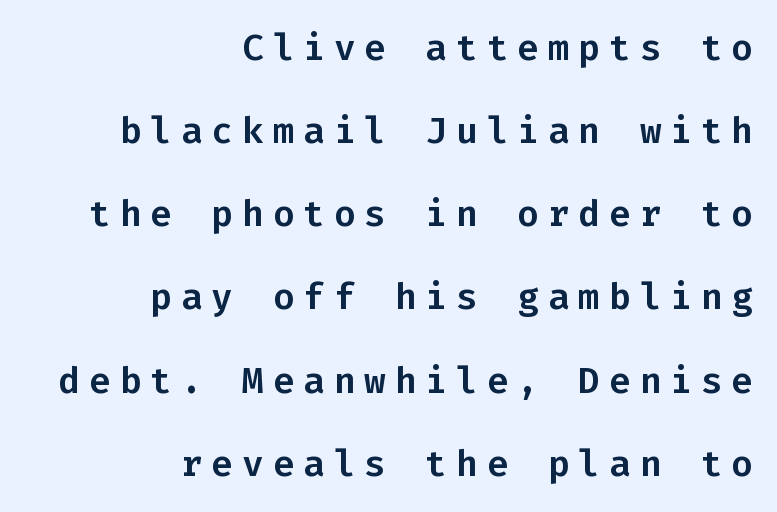
{"serif": "no", "italic": "no", "width": "normal", "stroke_contrast": "low", "x_height": "medium", "monospaced": "yes", "underline": "no", "align": "right", "line_spacing": "loose", "line_spacing_ratio": 2.31, "letter_spacing": "wide", "letter_spacing_em": 0.25, "glyph_px": 36}
